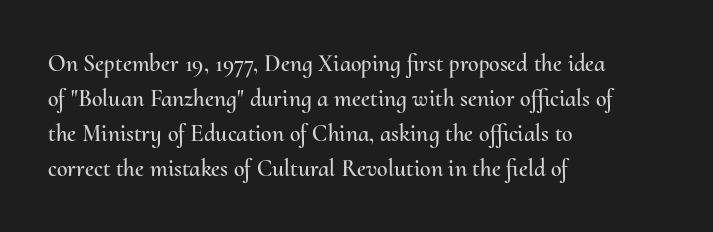
Style check: upright. The designer left line spacing at the default. Casual observation: everything's shoved over to the left. Tracking here is standard; glyphs follow each other at the usual distance. The foot of each line stays bare and open.
